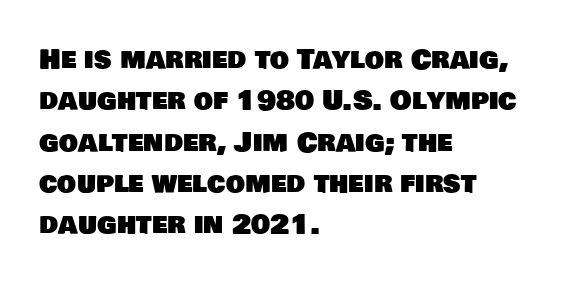
{"underline": "no", "align": "left", "line_spacing": "normal", "line_spacing_ratio": 1.53, "letter_spacing": "normal", "letter_spacing_em": 0.0, "glyph_px": 27}
